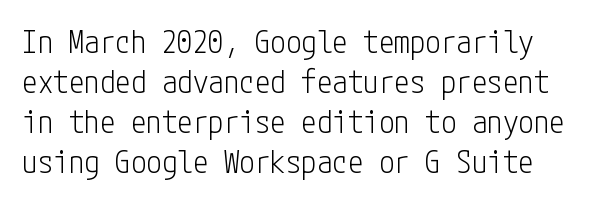
{"serif": "no", "italic": "no", "bold": "no", "weight": "light", "width": "condensed", "stroke_contrast": "low", "x_height": "medium", "underline": "no", "line_spacing": "normal", "line_spacing_ratio": 1.29, "letter_spacing": "normal", "letter_spacing_em": 0.0, "glyph_px": 31}
